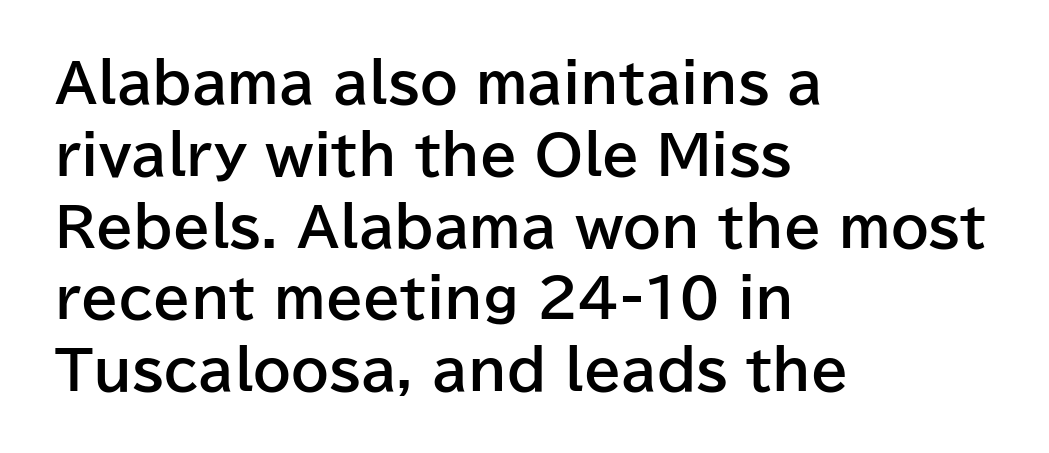
Q: Is the text bold? A: Yes.
Q: Is the text italic (slanted)? A: No, it is upright.
Q: Is the typeface a serif or a sans-serif typeface? A: Sans-serif.
Q: Is the text underlined? A: No.
Q: How is the paragraph aligned? A: Left-aligned.
Q: Is the spacing between letters normal or unusually wide? A: Normal.
Q: Is the spacing between lines tight, normal or loose? A: Normal.
Q: Width (condensed, normal, or wide)? A: Normal.
Q: Stroke contrast? A: Low.
Q: x-height? A: Medium.
Q: Monospaced? A: No.
